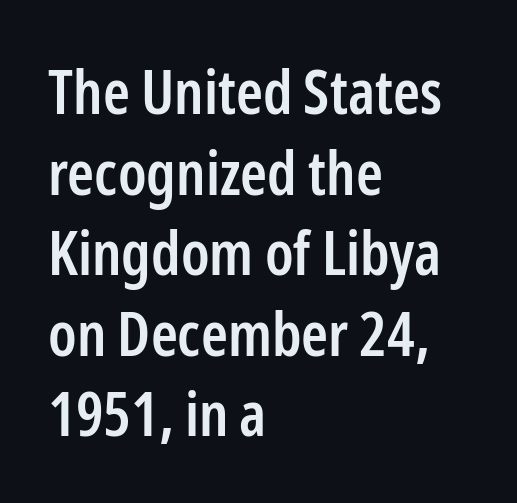
The image shows 61 px semibold, condensed sans-serif type, upright; set left-aligned, normal line spacing (1.32x), normal letter spacing, not underlined; low stroke contrast and a medium x-height.
